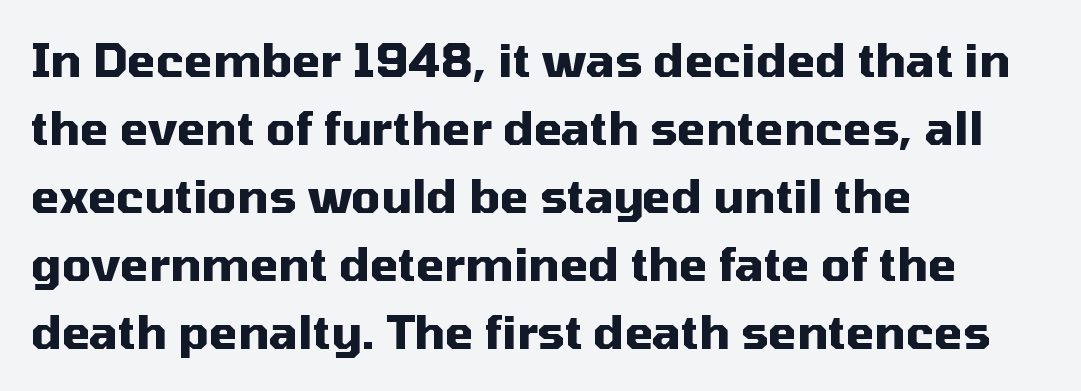
Each letter keeps its own natural width here, so spacing adapts to shape. Visually the block forms a straight wall on the left and a jagged coastline on the right. When letters stand straight like this, we call the style roman or upright. The glyphs are unaccompanied by any horizontal stroke below them. The letterforms sit shoulder to shoulder at normal distance.
